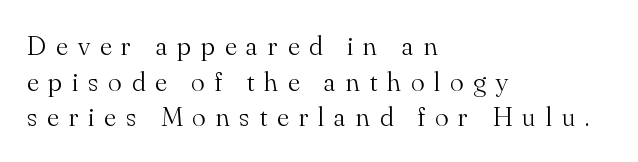
{"serif": "yes", "italic": "no", "bold": "no", "weight": "light", "width": "normal", "stroke_contrast": "medium", "x_height": "small", "monospaced": "no", "underline": "no", "align": "left", "line_spacing": "normal", "line_spacing_ratio": 1.27, "letter_spacing": "wide", "letter_spacing_em": 0.36, "glyph_px": 28}
